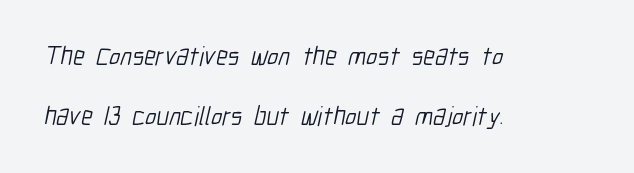
{"bold": "no", "underline": "no", "align": "left", "line_spacing": "loose", "line_spacing_ratio": 2.29, "letter_spacing": "normal", "letter_spacing_em": 0.0, "glyph_px": 26}
